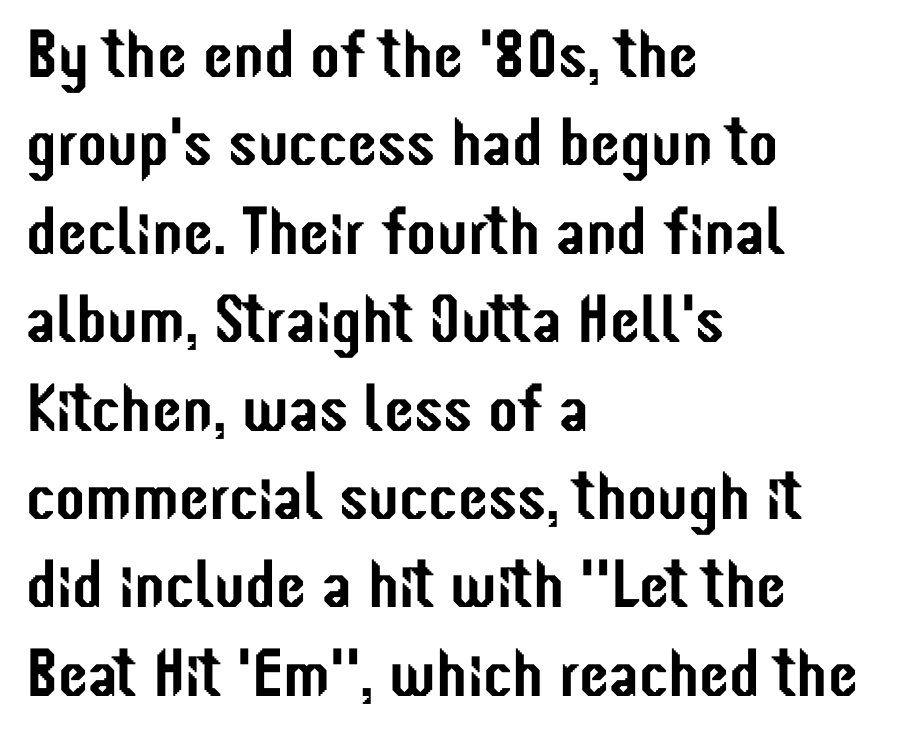
Q: Is the text italic (slanted)? A: No, it is upright.
Q: Is the typeface a serif or a sans-serif typeface? A: Sans-serif.
Q: Is the text underlined? A: No.
Q: How is the paragraph aligned? A: Left-aligned.
Q: Is the spacing between letters normal or unusually wide? A: Normal.
Q: Is the spacing between lines tight, normal or loose? A: Normal.
Q: Width (condensed, normal, or wide)? A: Condensed.
Q: Stroke contrast? A: Low.
Q: x-height? A: Medium.
Q: Monospaced? A: No.
